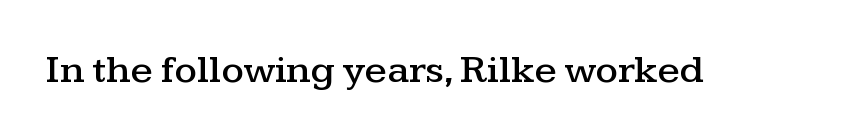
The image shows 40 px wide serif type, upright; set normal letter spacing, not underlined; medium stroke contrast and a medium x-height.
